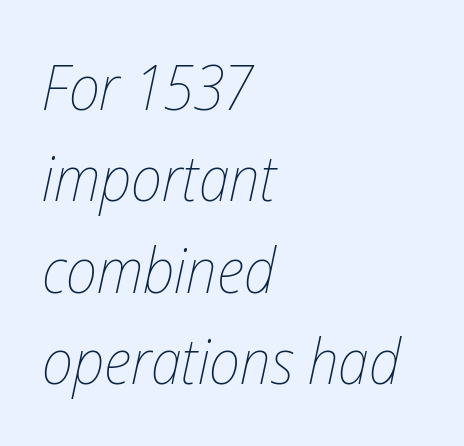
{"italic": "yes", "lean": "right", "slant_degrees": 12, "bold": "no", "weight": "thin", "width": "condensed", "stroke_contrast": "low", "x_height": "medium", "monospaced": "no", "underline": "no", "align": "left", "line_spacing": "normal", "line_spacing_ratio": 1.45, "letter_spacing": "normal", "letter_spacing_em": 0.0, "glyph_px": 63}
